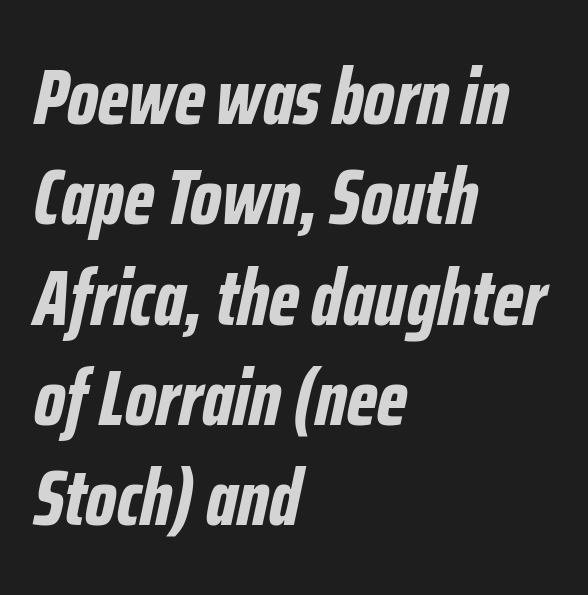
Letters rest on an invisible, unmarked baseline. Caption: multi-line text, flush left, ragged right. Is the letter spacing exaggerated? No — it looks like the ordinary default. The letters advance in unequal steps, a hallmark of proportional type.
